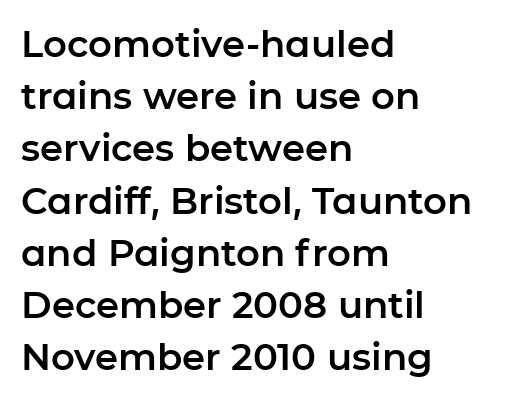
{"serif": "no", "italic": "no", "width": "normal", "stroke_contrast": "low", "x_height": "medium", "monospaced": "no", "underline": "no", "align": "left", "line_spacing": "normal", "line_spacing_ratio": 1.41, "letter_spacing": "normal", "letter_spacing_em": 0.0, "glyph_px": 37}
